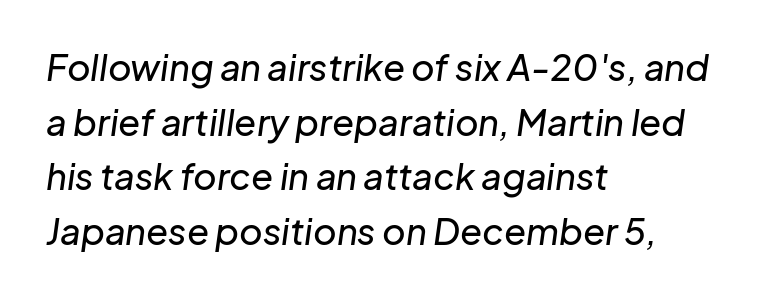
Evenly set lines give the paragraph a standard silhouette. Inter-character spacing is left at the font's built-in metrics. Caption: multi-line text, flush left, ragged right. Note the varied advance widths — an 'i' is clearly narrower than an 'm'. Beneath every word, the page is bare. Designer's note — italics engaged.
